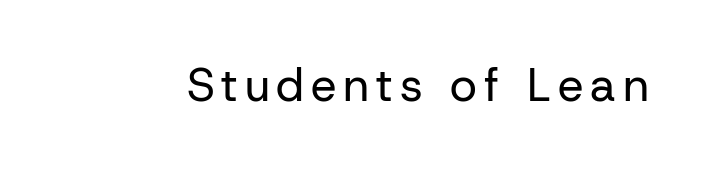
The image shows 46 px regular-weight sans-serif type, upright; set not underlined; low stroke contrast and a medium x-height.
